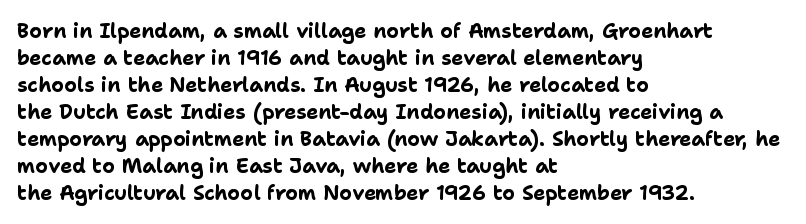
{"italic": "no", "bold": "yes", "underline": "no", "align": "left", "line_spacing": "normal", "line_spacing_ratio": 1.35, "letter_spacing": "normal", "letter_spacing_em": 0.0, "glyph_px": 20}
